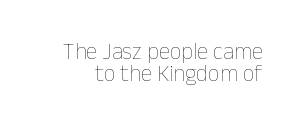
The image shows 23 px text type, upright; set tight line spacing (0.96x), normal letter spacing, not underlined.
